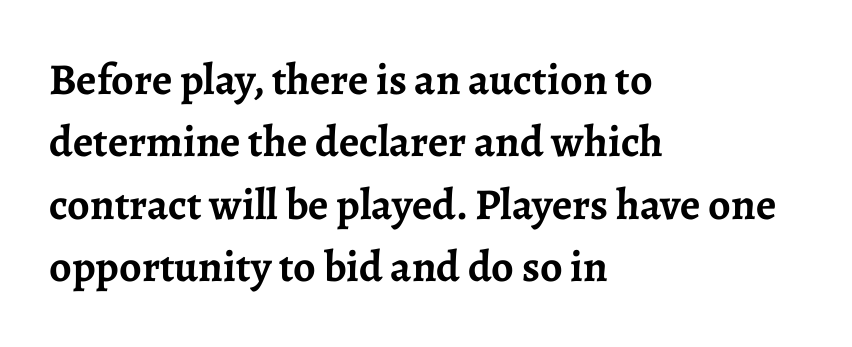
The image shows 44 px semibold serif type, upright; set left-aligned, normal line spacing (1.42x), normal letter spacing, not underlined; low stroke contrast and a medium x-height.
